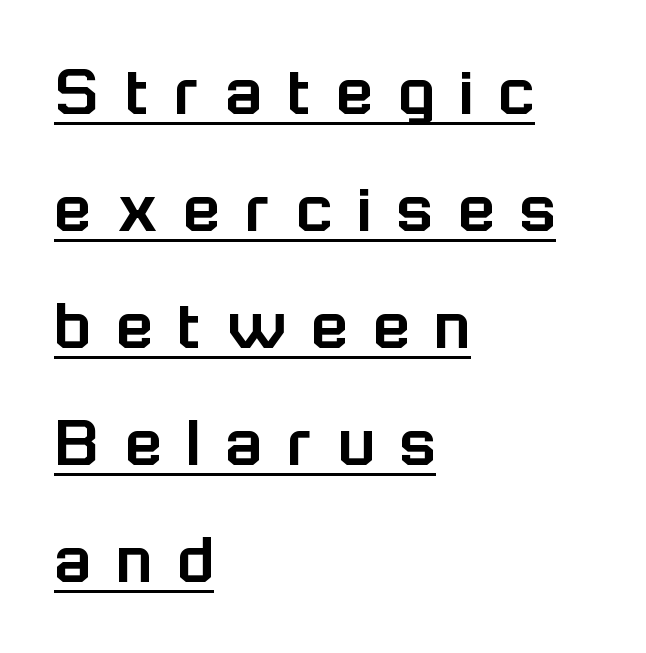
Here the glyphs are tracked loosely, breaking word shapes into spaced letters. Beneath each row of characters lies a ruled line. This is sans-serif lettering, the kind often seen on screens and signage. Do the characters align in a grid? No, the font is proportional. The text block is weighted toward the left margin, trailing off unevenly rightward.
